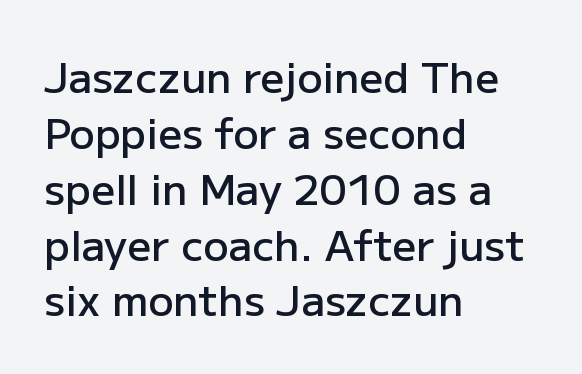
One-word summary of the alignment: left. Do the characters align in a grid? No, the font is proportional. Beneath every word, the page is bare. What's the leading like? Ordinary, nothing unusual. This sample uses plain, unmodified letter spacing. The lettering stays uniformly vertical, giving the passage a roman look.
